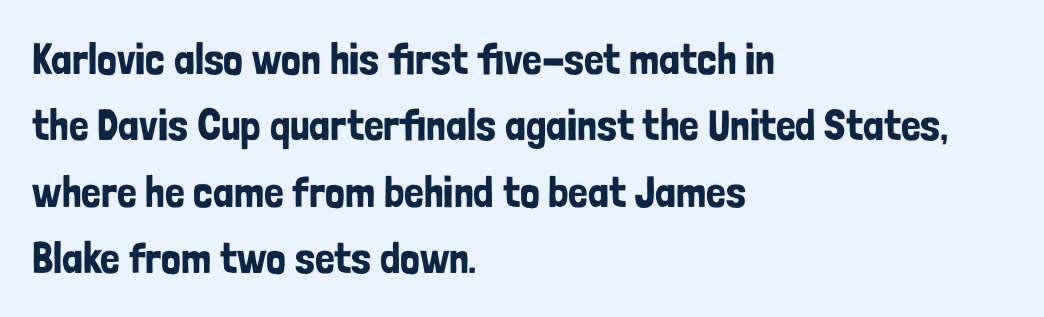
{"serif": "no", "italic": "no", "width": "condensed", "stroke_contrast": "low", "x_height": "medium", "monospaced": "no", "underline": "no", "align": "left", "line_spacing": "normal", "line_spacing_ratio": 1.51, "letter_spacing": "normal", "letter_spacing_em": 0.0, "glyph_px": 44}
